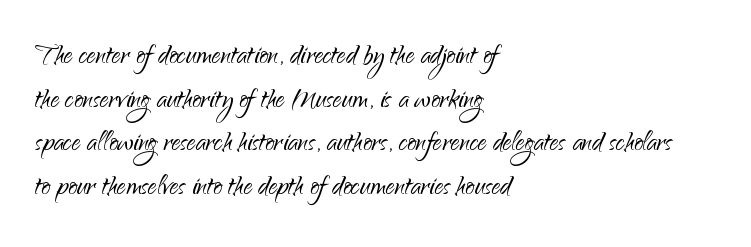
{"serif": "no", "bold": "no", "weight": "light", "width": "normal", "stroke_contrast": "low", "x_height": "small", "monospaced": "no", "underline": "no", "align": "left", "line_spacing": "normal", "line_spacing_ratio": 1.25, "letter_spacing": "normal", "letter_spacing_em": 0.0, "glyph_px": 35}
